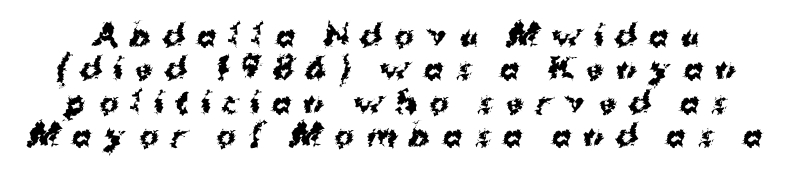
The image shows 29 px bold sans-serif type; set tight line spacing (1.15x), unusually wide letter spacing (+0.42 em), not underlined; medium stroke contrast and a medium x-height.
